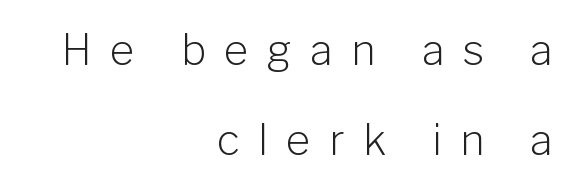
{"serif": "no", "italic": "no", "bold": "no", "weight": "light", "width": "normal", "stroke_contrast": "low", "x_height": "medium", "monospaced": "no", "underline": "no", "align": "right", "line_spacing": "loose", "line_spacing_ratio": 2.14, "letter_spacing": "wide", "letter_spacing_em": 0.44, "glyph_px": 42}
